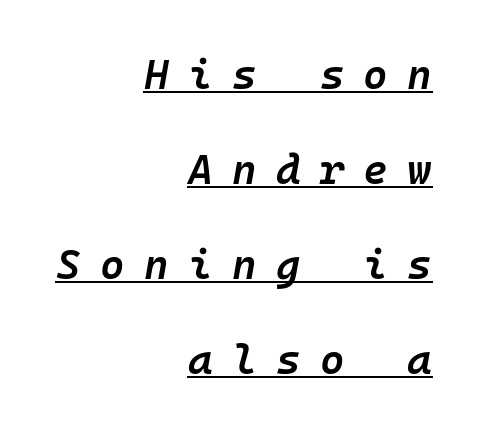
{"italic": "yes", "lean": "right", "slant_degrees": 10, "bold": "semi", "weight": "semibold", "width": "normal", "stroke_contrast": "low", "x_height": "medium", "monospaced": "yes", "underline": "yes", "align": "right", "line_spacing": "loose", "line_spacing_ratio": 2.26, "letter_spacing": "wide", "letter_spacing_em": 0.46, "glyph_px": 42}
